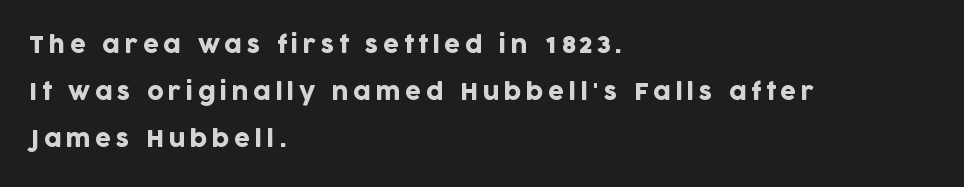
Q: Is the text italic (slanted)? A: No, it is upright.
Q: Is the text underlined? A: No.
Q: How is the paragraph aligned? A: Left-aligned.
Q: Is the spacing between letters normal or unusually wide? A: Unusually wide.
Q: Is the spacing between lines tight, normal or loose? A: Loose.
